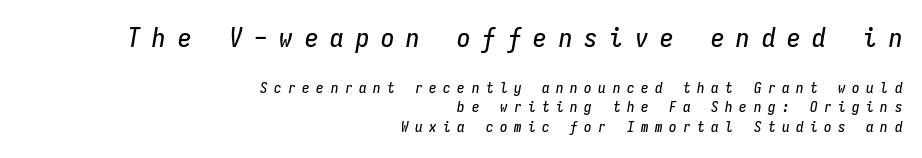
The image shows 27 px text type, italic (leaning right); set right-aligned, normal line spacing (1.33x), unusually wide letter spacing (+0.44 em), not underlined; the first (top) block is 1.8x larger.
